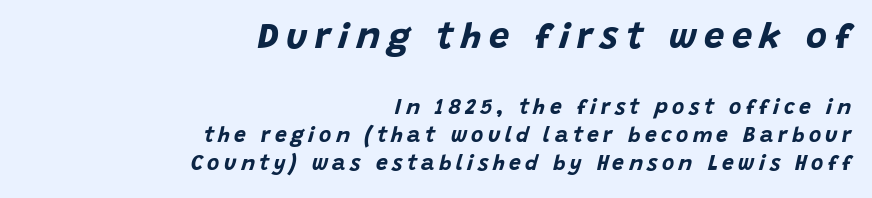
Q: Is the text bold? A: Yes.
Q: Is the text italic (slanted)? A: Yes, it leans right by about 15 degrees.
Q: Is the text underlined? A: No.
Q: How is the paragraph aligned? A: Right-aligned.
Q: Is the spacing between letters normal or unusually wide? A: Unusually wide.
Q: Is the spacing between lines tight, normal or loose? A: Normal.
Q: Which block of text is set in a larger size, the first (top) or the second (bottom)? A: The first (top) one.
Q: Width (condensed, normal, or wide)? A: Normal.
Q: Stroke contrast? A: Low.
Q: x-height? A: Large.
Q: Monospaced? A: No.
